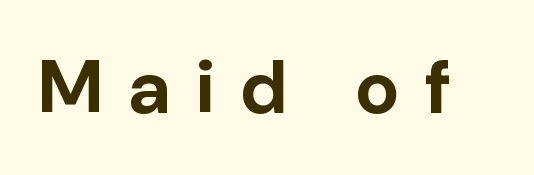
{"serif": "no", "italic": "no", "bold": "yes", "weight": "bold", "width": "normal", "stroke_contrast": "low", "x_height": "medium", "monospaced": "no", "underline": "no", "letter_spacing": "wide", "letter_spacing_em": 0.35, "glyph_px": 75}
